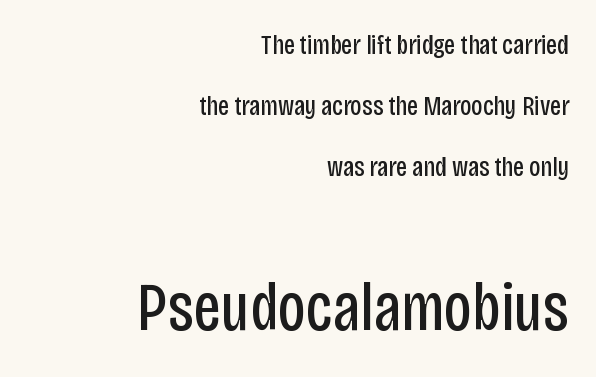
Q: Is the text bold? A: No.
Q: Is the text italic (slanted)? A: No, it is upright.
Q: Is the typeface a serif or a sans-serif typeface? A: Sans-serif.
Q: Is the text underlined? A: No.
Q: How is the paragraph aligned? A: Right-aligned.
Q: Is the spacing between letters normal or unusually wide? A: Normal.
Q: Is the spacing between lines tight, normal or loose? A: Loose.
Q: Which block of text is set in a larger size, the first (top) or the second (bottom)? A: The second (bottom) one.
Q: Width (condensed, normal, or wide)? A: Condensed.
Q: Stroke contrast? A: Low.
Q: x-height? A: Large.
Q: Monospaced? A: No.
